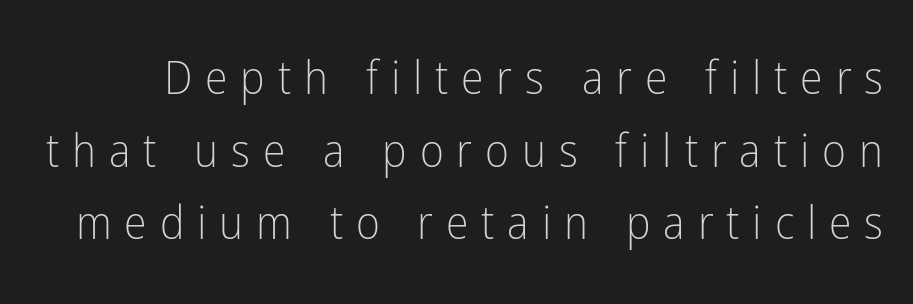
The image shows 46 px light, condensed sans-serif type, upright; set normal line spacing (1.58x), unusually wide letter spacing (+0.28 em), not underlined; low stroke contrast and a medium x-height.
